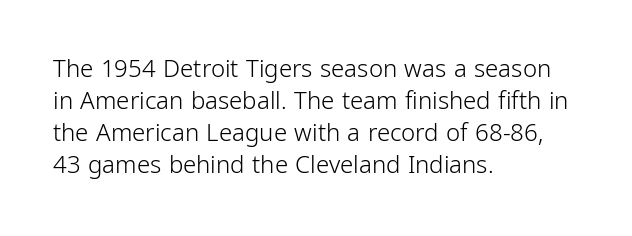
{"italic": "no", "bold": "no", "underline": "no", "align": "left", "line_spacing": "normal", "line_spacing_ratio": 1.33, "letter_spacing": "normal", "letter_spacing_em": 0.0, "glyph_px": 24}
